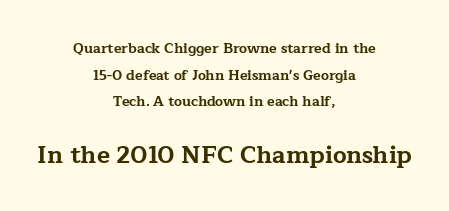
Q: Is the text bold? A: Yes.
Q: Is the text italic (slanted)? A: No, it is upright.
Q: Is the text underlined? A: No.
Q: How is the paragraph aligned? A: Centered.
Q: Is the spacing between letters normal or unusually wide? A: Normal.
Q: Is the spacing between lines tight, normal or loose? A: Loose.
Q: Which block of text is set in a larger size, the first (top) or the second (bottom)? A: The second (bottom) one.
